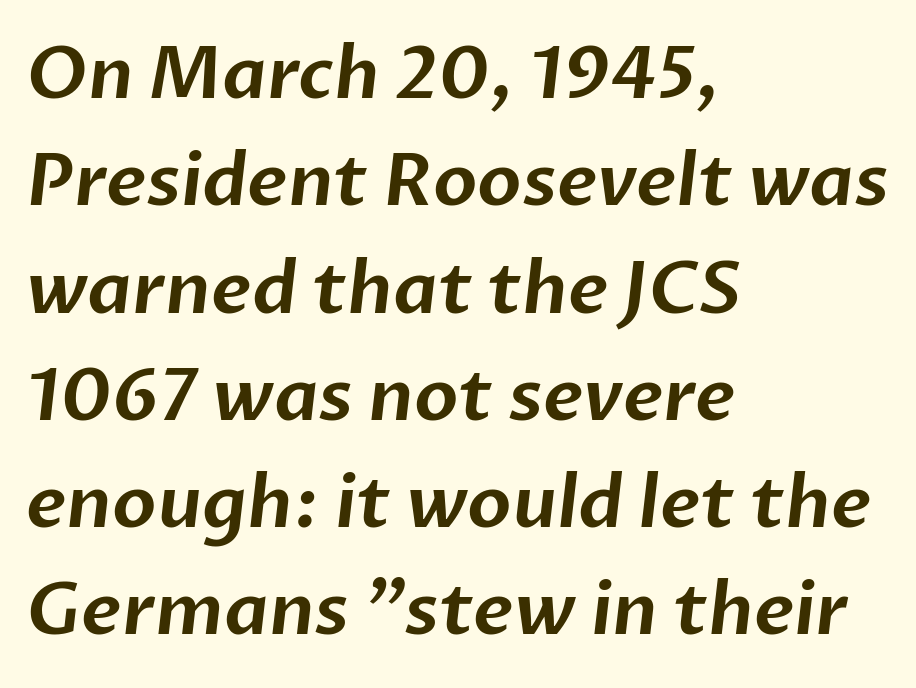
{"serif": "no", "width": "normal", "stroke_contrast": "low", "x_height": "medium", "monospaced": "no", "underline": "no", "align": "left", "line_spacing": "normal", "line_spacing_ratio": 1.49, "letter_spacing": "normal", "letter_spacing_em": 0.0, "glyph_px": 72}
